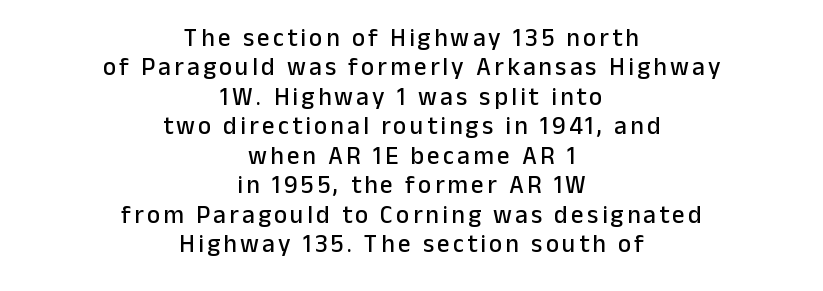
Q: Is the text italic (slanted)? A: No, it is upright.
Q: Is the text underlined? A: No.
Q: How is the paragraph aligned? A: Centered.
